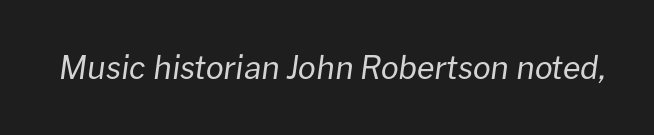
Q: Is the text bold? A: No.
Q: Is the text italic (slanted)? A: Yes, it leans right by about 8 degrees.
Q: Is the text underlined? A: No.
Q: Is the spacing between letters normal or unusually wide? A: Normal.
Q: Width (condensed, normal, or wide)? A: Normal.
Q: Stroke contrast? A: Low.
Q: x-height? A: Medium.
Q: Monospaced? A: No.
